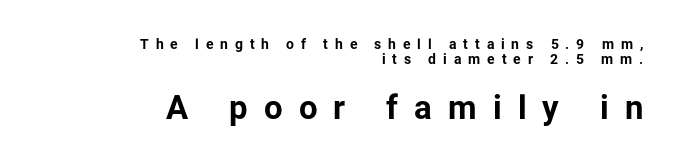
The image shows 33 px bold sans-serif type, upright; set right-aligned, tight line spacing (1.05x), unusually wide letter spacing (+0.49 em), not underlined; the second (bottom) block is 2.36x larger; low stroke contrast and a medium x-height.
